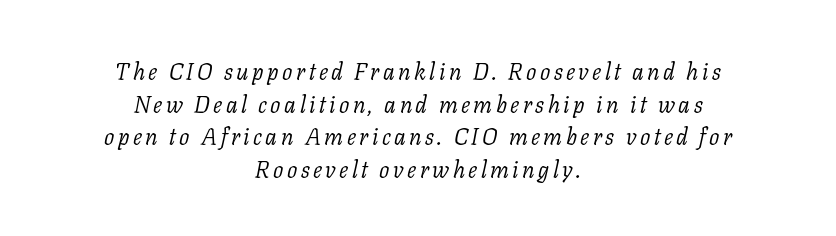
The image shows 23 px text type, italic (leaning right); set centered, normal line spacing (1.42x), not underlined.
